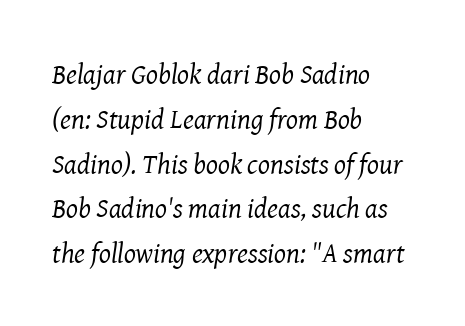
Q: Is the text bold? A: No.
Q: Is the text italic (slanted)? A: Yes, it leans right by about 8 degrees.
Q: Is the typeface a serif or a sans-serif typeface? A: Serif.
Q: Is the text underlined? A: No.
Q: How is the paragraph aligned? A: Left-aligned.
Q: Is the spacing between letters normal or unusually wide? A: Normal.
Q: Is the spacing between lines tight, normal or loose? A: Normal.
Q: Width (condensed, normal, or wide)? A: Normal.
Q: Stroke contrast? A: Medium.
Q: x-height? A: Medium.
Q: Monospaced? A: No.
